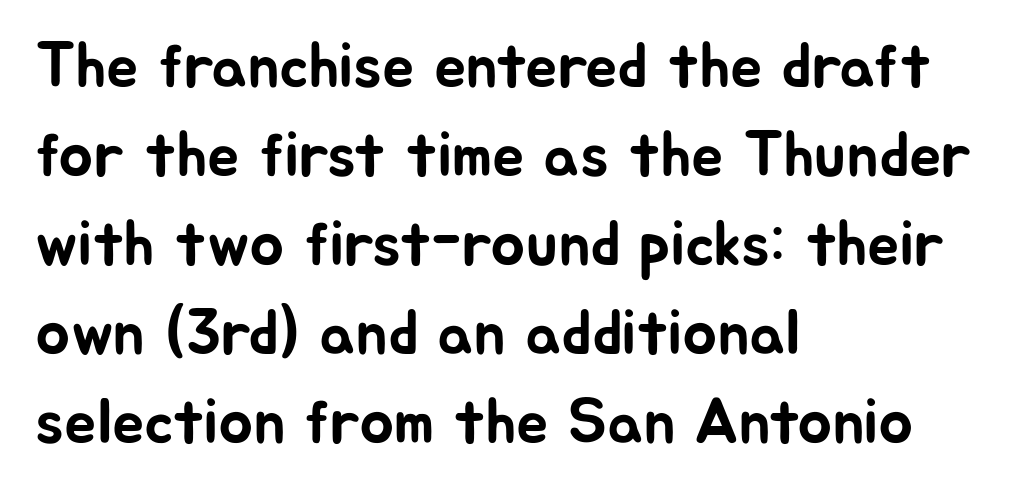
Here the designer chose a conventional face with non-uniform glyph widths. Visually the block forms a straight wall on the left and a jagged coastline on the right. Has an underline been added? It has not. Inter-character spacing is left at the font's built-in metrics. The designer left line spacing at the default.
